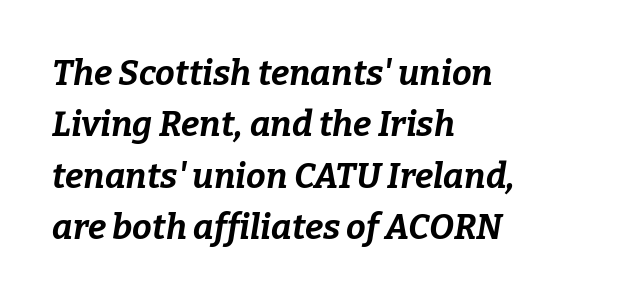
Q: Is the text bold? A: Yes.
Q: Is the text italic (slanted)? A: Yes, it leans right by about 9 degrees.
Q: Is the text underlined? A: No.
Q: How is the paragraph aligned? A: Left-aligned.
Q: Is the spacing between letters normal or unusually wide? A: Normal.
Q: Is the spacing between lines tight, normal or loose? A: Normal.
Q: Width (condensed, normal, or wide)? A: Normal.
Q: Stroke contrast? A: Low.
Q: x-height? A: Medium.
Q: Monospaced? A: No.
